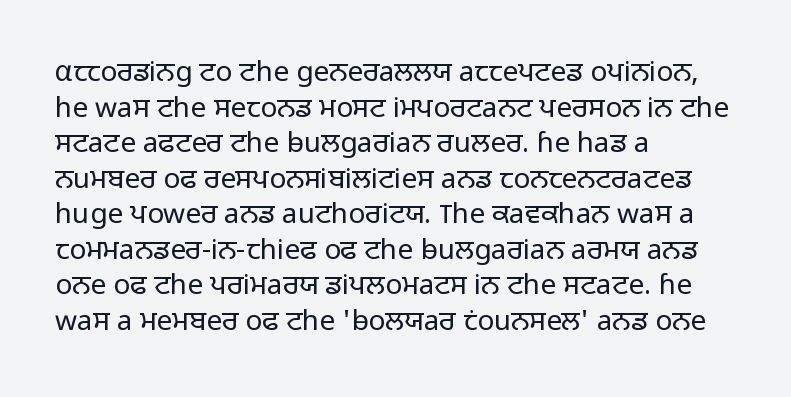
The horizontal fit of the characters is conventional and even. Left-aligned paragraph, ragged on the right. No word sits above an underline. Note the varied advance widths — an 'i' is clearly narrower than an 'm'.
